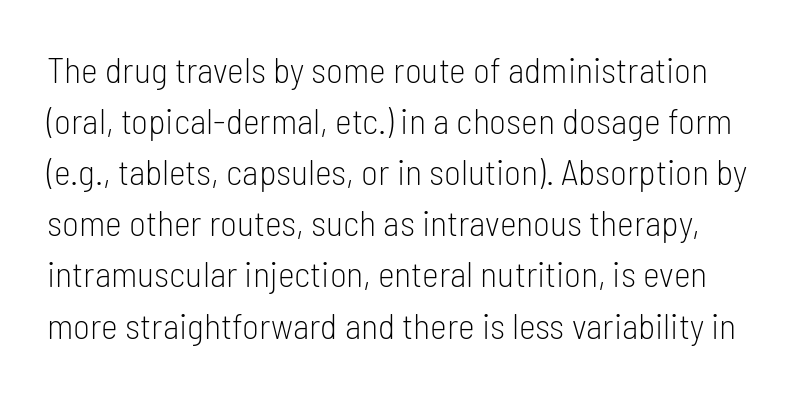
The lines sit at an ordinary, default distance from one another. Proportional: the letters do not fall into vertical columns. Rule under the text: the space is simply empty. Heaviness? Minimal to ordinary, like unemphasized prose. Observe the absence of serifs on each vertical stroke in this sample.
